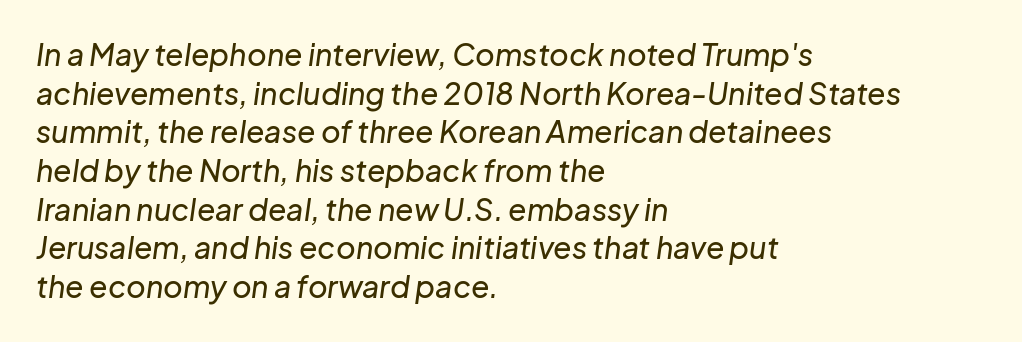
Looks like regular typesetting: each glyph gets only the width it needs. Notice how the stems are inclined rather than vertical — that's the hallmark of italics. The rag falls on the right side of this text block. Reading down the column, the eye jumps a familiar distance to each next line. In terms of letterspacing, this is plain default setting.
